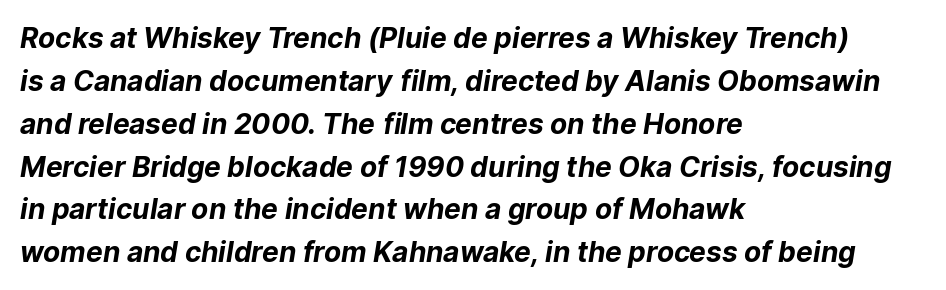
Q: Is the text bold? A: Yes.
Q: Is the typeface a serif or a sans-serif typeface? A: Sans-serif.
Q: Is the text underlined? A: No.
Q: How is the paragraph aligned? A: Left-aligned.
Q: Is the spacing between letters normal or unusually wide? A: Normal.
Q: Is the spacing between lines tight, normal or loose? A: Normal.
Q: Width (condensed, normal, or wide)? A: Normal.
Q: Stroke contrast? A: Low.
Q: x-height? A: Medium.
Q: Monospaced? A: No.
